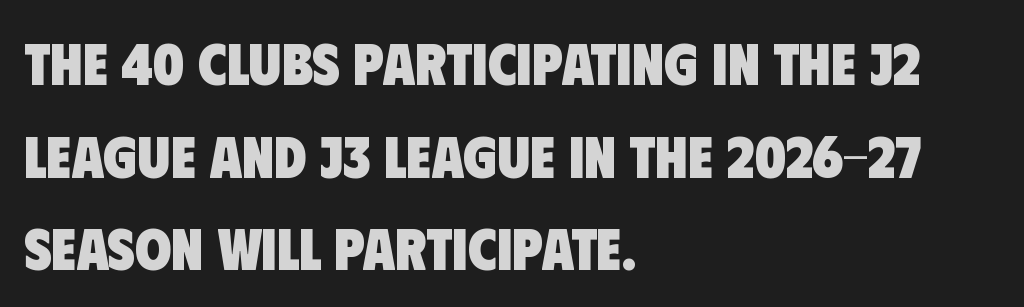
This is sans-serif lettering, the kind often seen on screens and signage. Vertical spacing — default. The passage shown is not underscored anywhere. Proportional: the letters do not fall into vertical columns. One-word summary of the alignment: left. These lines carry a lot of weight — the face is fully bold.
